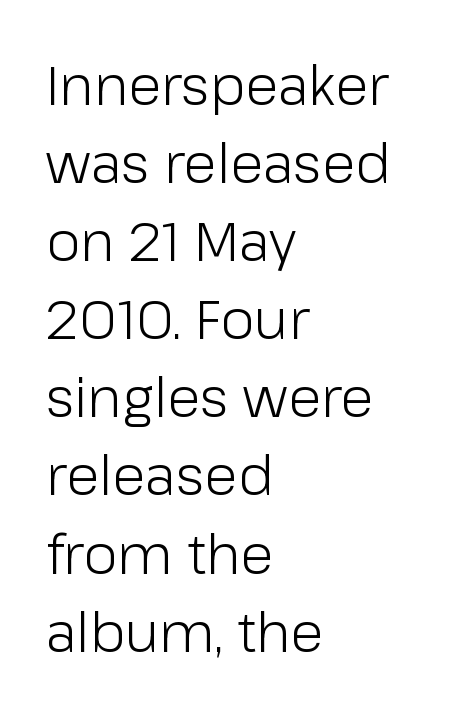
Q: Is the text bold? A: No.
Q: Is the text italic (slanted)? A: No, it is upright.
Q: Is the typeface a serif or a sans-serif typeface? A: Sans-serif.
Q: Is the text underlined? A: No.
Q: How is the paragraph aligned? A: Left-aligned.
Q: Is the spacing between letters normal or unusually wide? A: Normal.
Q: Is the spacing between lines tight, normal or loose? A: Normal.
Q: Width (condensed, normal, or wide)? A: Normal.
Q: Stroke contrast? A: Low.
Q: x-height? A: Medium.
Q: Monospaced? A: No.
